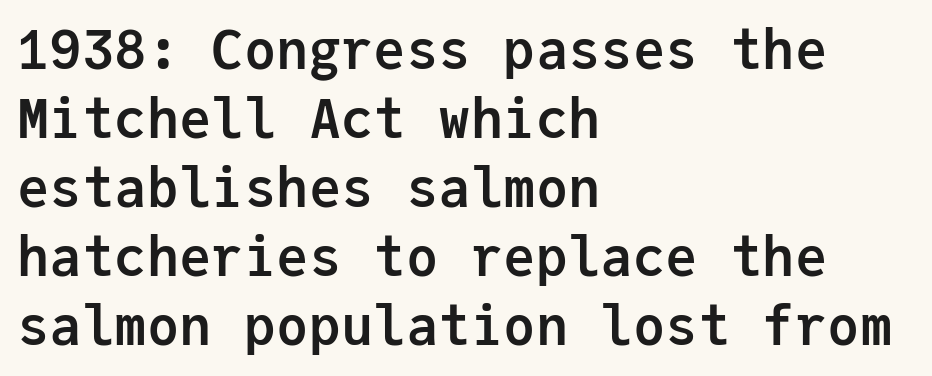
{"serif": "no", "italic": "no", "bold": "yes", "weight": "semibold", "width": "normal", "stroke_contrast": "low", "x_height": "medium", "monospaced": "yes", "underline": "no", "align": "left", "line_spacing": "normal", "line_spacing_ratio": 1.28, "letter_spacing": "normal", "letter_spacing_em": 0.0, "glyph_px": 54}
